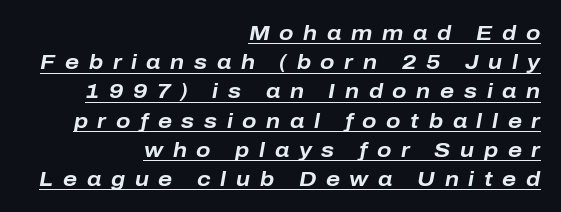
The image shows 21 px bold type, italic (leaning right); set right-aligned, normal line spacing (1.39x), unusually wide letter spacing (+0.46 em), underlined.
